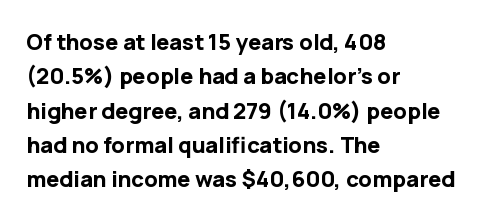
Upright lettering throughout. Just letters on the line, the space beneath them empty. The vertical gap from one line to the next is medium. Strong, thick strokes mark this as bold type. Short and long lines alike share a common starting point at left.
